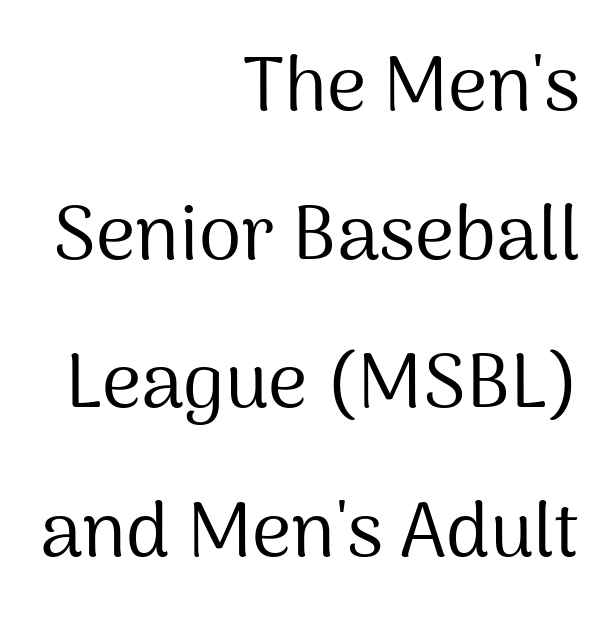
Q: Is the text bold? A: No.
Q: Is the text italic (slanted)? A: No, it is upright.
Q: Is the typeface a serif or a sans-serif typeface? A: Sans-serif.
Q: Is the text underlined? A: No.
Q: How is the paragraph aligned? A: Right-aligned.
Q: Is the spacing between letters normal or unusually wide? A: Normal.
Q: Is the spacing between lines tight, normal or loose? A: Loose.
Q: Width (condensed, normal, or wide)? A: Normal.
Q: Stroke contrast? A: Medium.
Q: x-height? A: Medium.
Q: Monospaced? A: No.
